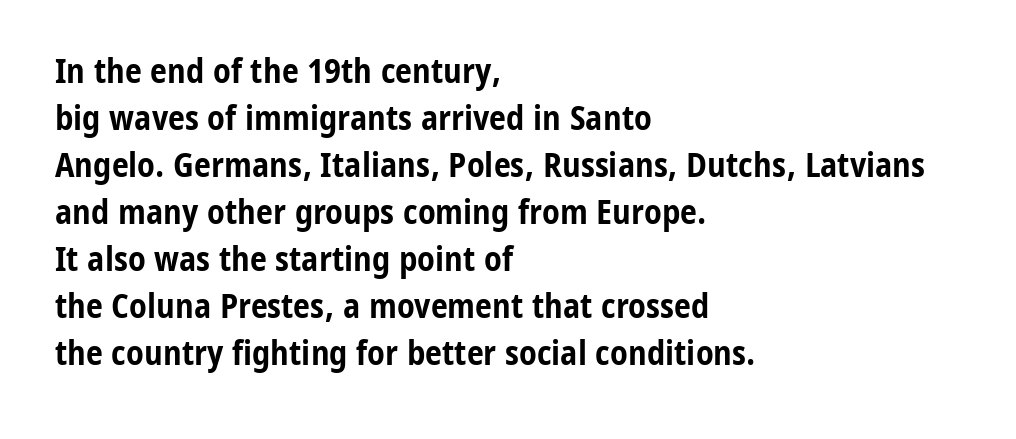
The image shows 34 px bold, condensed sans-serif type, upright; set left-aligned, normal line spacing (1.38x), normal letter spacing, not underlined; low stroke contrast and a medium x-height.
